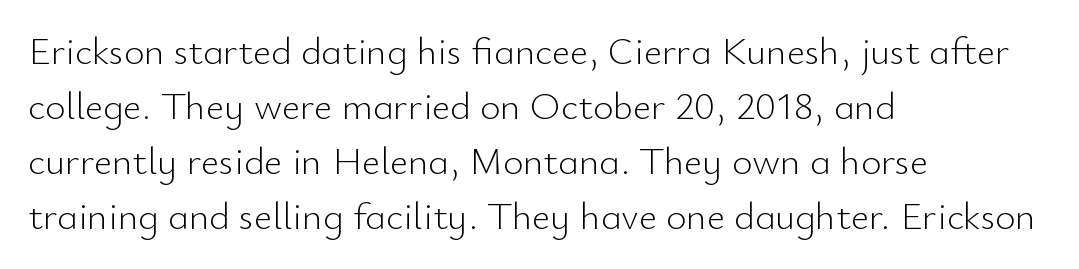
The image shows 39 px light sans-serif type, upright; set left-aligned, normal line spacing (1.41x), normal letter spacing, not underlined; low stroke contrast and a small x-height.
